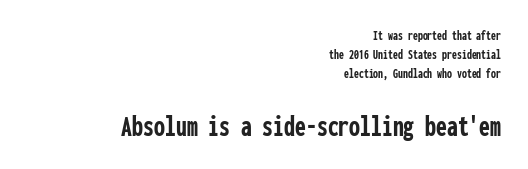
As a designer I'd log this as weight 700, bold. Fixed-width glyphs throughout — classic coding-font behaviour. Compare the two chunks: the lower has the greater cap height. Notice how descenders clear the ascenders below comfortably — that's standard leading. Nothing unusual about the tracking: characters are spaced as the font intends.
